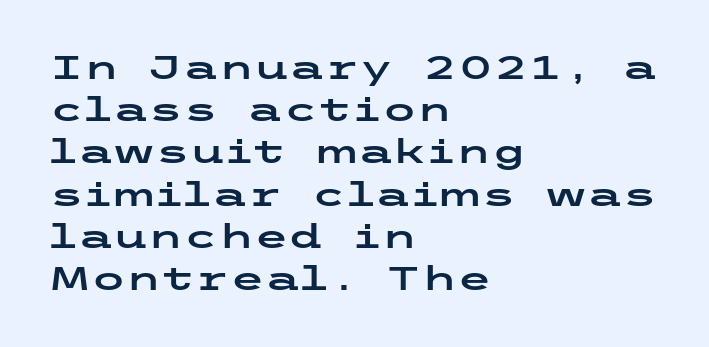
Q: Is the text italic (slanted)? A: No, it is upright.
Q: Is the typeface a serif or a sans-serif typeface? A: Sans-serif.
Q: Is the text underlined? A: No.
Q: How is the paragraph aligned? A: Left-aligned.
Q: Is the spacing between letters normal or unusually wide? A: Normal.
Q: Is the spacing between lines tight, normal or loose? A: Normal.
Q: Width (condensed, normal, or wide)? A: Wide.
Q: Stroke contrast? A: Low.
Q: x-height? A: Medium.
